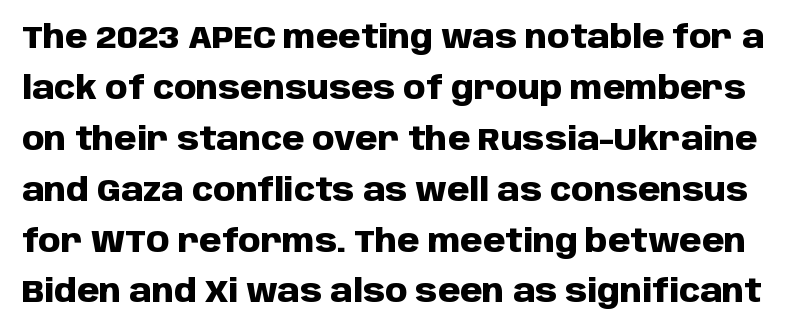
The image shows 32 px heavy sans-serif type, upright; set normal line spacing (1.59x), normal letter spacing, not underlined; low stroke contrast and a large x-height.
